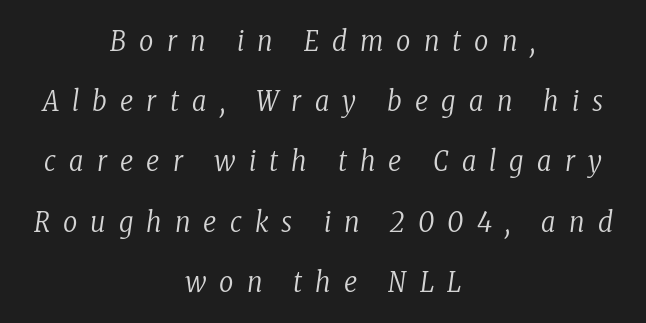
{"serif": "yes", "italic": "yes", "lean": "right", "slant_degrees": 8, "bold": "no", "weight": "regular", "width": "condensed", "stroke_contrast": "low", "x_height": "medium", "monospaced": "no", "underline": "no", "align": "center", "line_spacing": "loose", "line_spacing_ratio": 2.15, "letter_spacing": "wide", "letter_spacing_em": 0.47, "glyph_px": 28}
